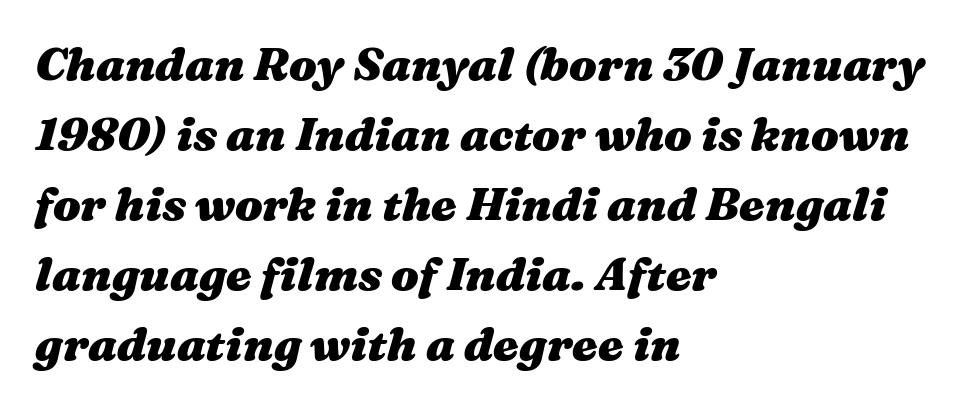
The image shows 46 px heavy, wide type, italic (leaning right); set left-aligned, normal line spacing (1.52x), normal letter spacing, not underlined; medium stroke contrast and a medium x-height.
